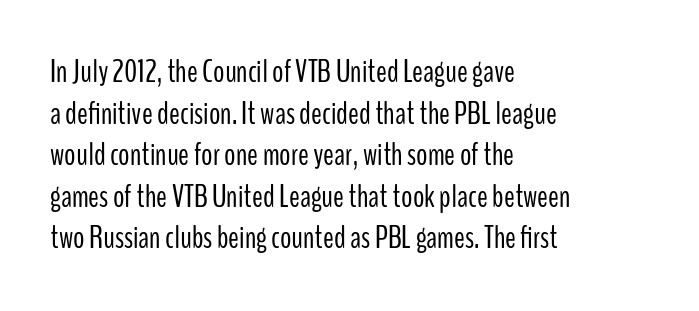
The image shows 32 px light, condensed sans-serif type, upright; set left-aligned, normal line spacing (1.3x), normal letter spacing, not underlined; low stroke contrast and a medium x-height.
